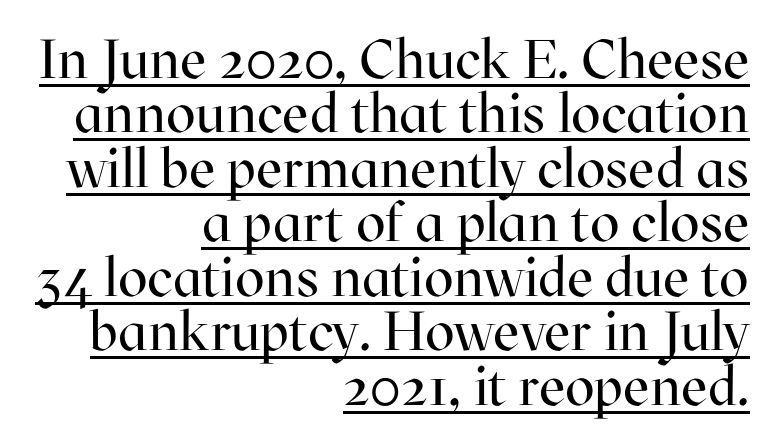
The image shows 55 px regular-weight serif type, upright; set right-aligned, tight line spacing (0.99x), normal letter spacing, underlined; high stroke contrast and a medium x-height.
